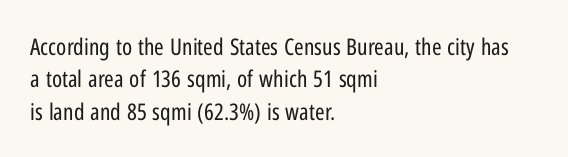
The tracking reads as untouched default to a designer's eye. Layout note: lines flush left. Students, observe: this is what conventionally led text looks like. Underline: absent.
